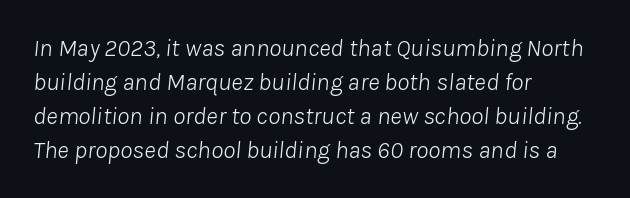
Q: Is the text bold? A: No.
Q: Is the text italic (slanted)? A: Yes, it leans right by about 8 degrees.
Q: Is the text underlined? A: No.
Q: How is the paragraph aligned? A: Left-aligned.
Q: Is the spacing between letters normal or unusually wide? A: Normal.
Q: Is the spacing between lines tight, normal or loose? A: Normal.
